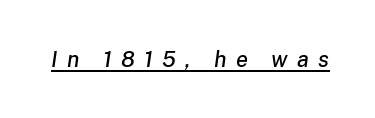
{"italic": "yes", "lean": "right", "slant_degrees": 8, "underline": "yes", "letter_spacing": "wide", "letter_spacing_em": 0.42, "glyph_px": 22}
